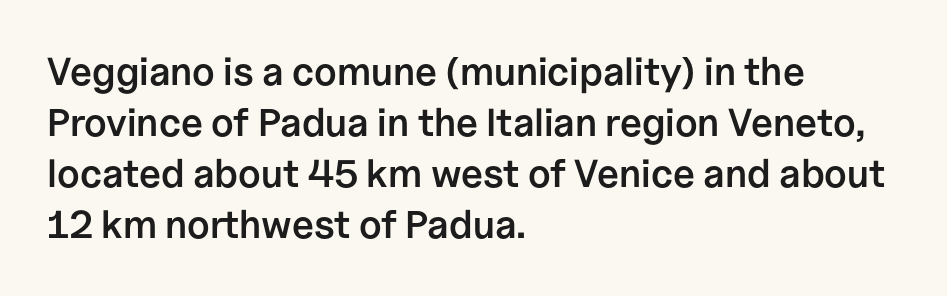
Q: Is the text bold? A: Semi-bold.
Q: Is the text italic (slanted)? A: No, it is upright.
Q: Is the typeface a serif or a sans-serif typeface? A: Sans-serif.
Q: Is the text underlined? A: No.
Q: How is the paragraph aligned? A: Left-aligned.
Q: Is the spacing between letters normal or unusually wide? A: Normal.
Q: Is the spacing between lines tight, normal or loose? A: Normal.
Q: Width (condensed, normal, or wide)? A: Normal.
Q: Stroke contrast? A: Low.
Q: x-height? A: Medium.
Q: Monospaced? A: No.
